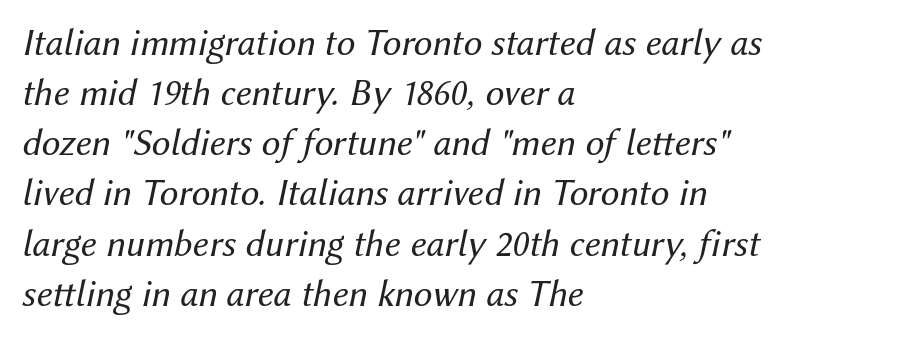
A typesetter would mark this as italic. Weight class: somewhere from thin through regular. Evenly set lines give the paragraph a standard silhouette. Glance below the letters and you will spot only blank space. The gaps between neighbouring characters are ordinary and unremarkable.
